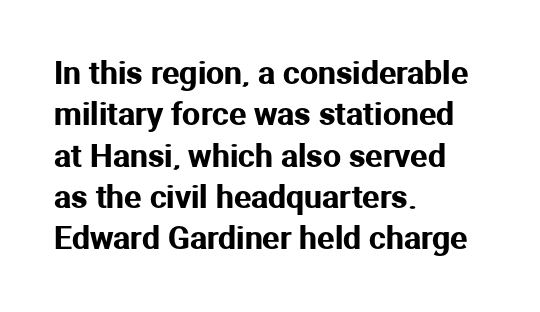
The image shows 32 px sans-serif type, upright; set left-aligned, normal line spacing (1.29x), normal letter spacing, not underlined; medium stroke contrast and a medium x-height.
